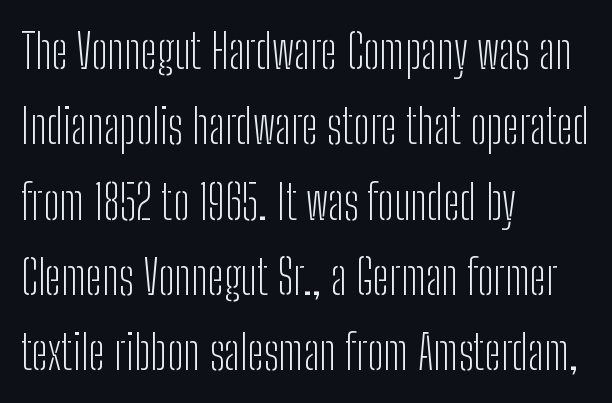
This rendering uses left alignment, leaving the right contour irregular. The type family on display is of the sans-serif kind. Lines of text with bare space underneath. Heaviness? Minimal to ordinary, like unemphasized prose.
